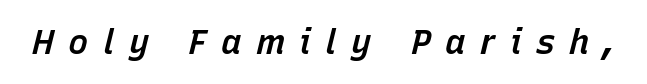
The image shows 34 px semibold type, italic (leaning right); set unusually wide letter spacing (+0.42 em), not underlined; low stroke contrast and a medium x-height.
